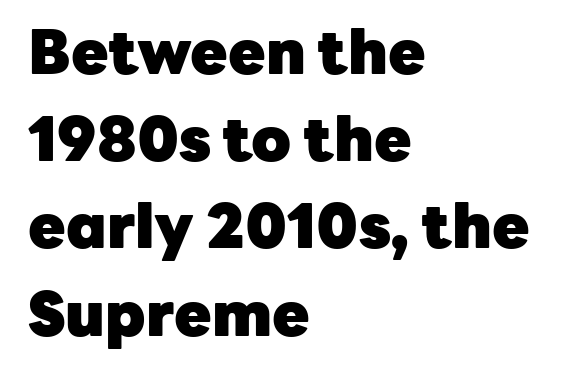
The baseline area is clear. The rendering shows plain stroke endings on the letterforms — a sans-serif design. The compositor pushed each line to the left boundary. This block has exactly the height ordinary leading produces. This sample has the flowing, uneven cadence of proportional lettering.
